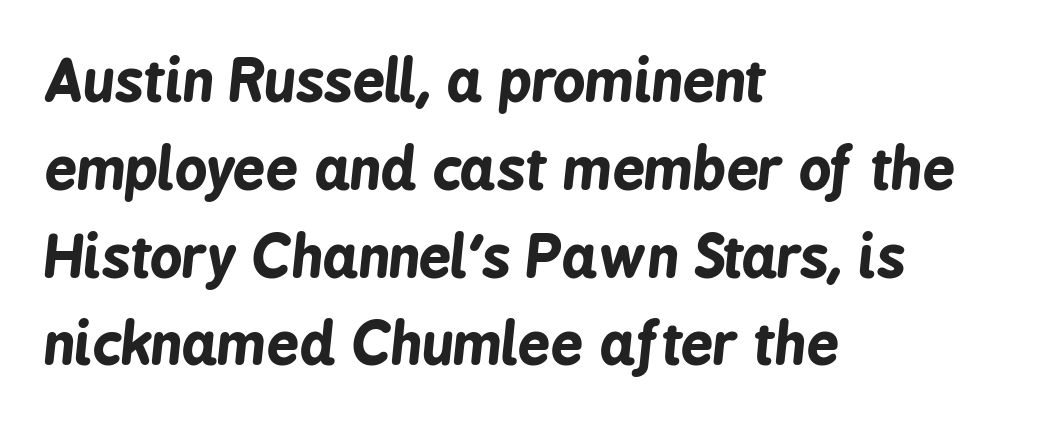
Q: Is the text bold? A: Yes.
Q: Is the text italic (slanted)? A: Yes, it leans right by about 6 degrees.
Q: Is the text underlined? A: No.
Q: How is the paragraph aligned? A: Left-aligned.
Q: Is the spacing between letters normal or unusually wide? A: Normal.
Q: Is the spacing between lines tight, normal or loose? A: Normal.
Q: Width (condensed, normal, or wide)? A: Condensed.
Q: Stroke contrast? A: Low.
Q: x-height? A: Medium.
Q: Monospaced? A: No.
